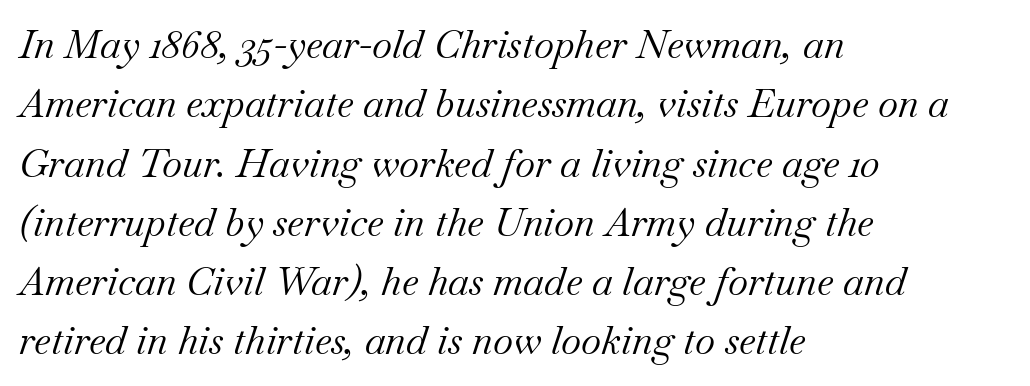
The passage shown stacks its lines at a standard gap. The space beneath each line is pristine and unruled. In terms of posture, this sample is oblique. The passage shown is typeset with a serif family.
